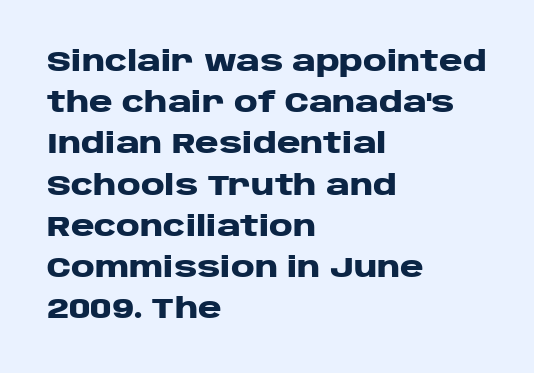
The image shows 29 px heavy, wide sans-serif type, upright; set left-aligned, normal line spacing (1.42x), normal letter spacing, not underlined; low stroke contrast and a large x-height.
